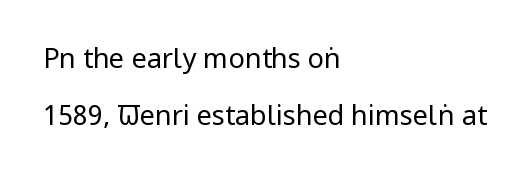
{"italic": "no", "bold": "no", "underline": "no", "align": "left", "line_spacing": "loose", "line_spacing_ratio": 2.1, "letter_spacing": "normal", "letter_spacing_em": 0.0, "glyph_px": 27}
